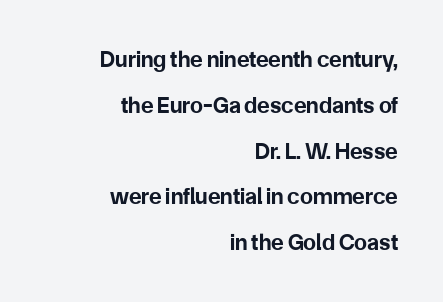
Anything drawn beneath the words? Only blank space. A roman cut, with each character standing at attention. How are the letters spaced? Ordinarily, with no added tracking. Does the leading feel generous? Absolutely, it's lavish. Chunky letters — that's bold for sure. The text block is weighted toward the right margin, trailing off unevenly leftward.
